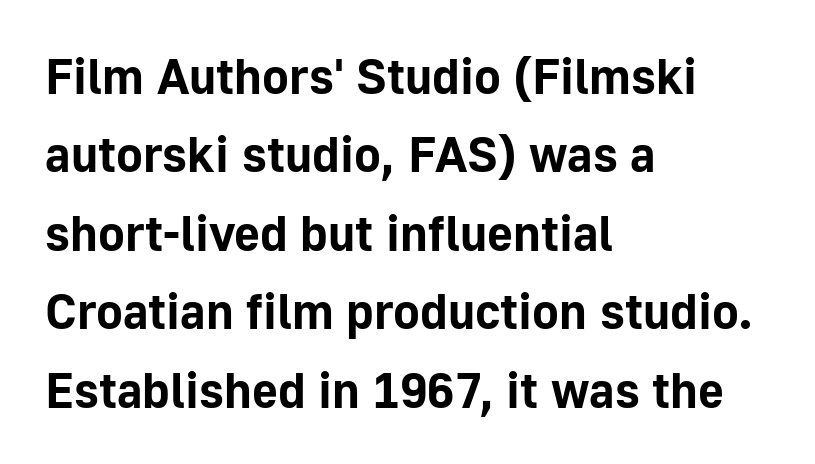
Q: Is the text bold? A: Yes.
Q: Is the text italic (slanted)? A: No, it is upright.
Q: Is the typeface a serif or a sans-serif typeface? A: Sans-serif.
Q: Is the text underlined? A: No.
Q: How is the paragraph aligned? A: Left-aligned.
Q: Is the spacing between letters normal or unusually wide? A: Normal.
Q: Is the spacing between lines tight, normal or loose? A: Normal.
Q: Width (condensed, normal, or wide)? A: Normal.
Q: Stroke contrast? A: Low.
Q: x-height? A: Medium.
Q: Monospaced? A: No.
